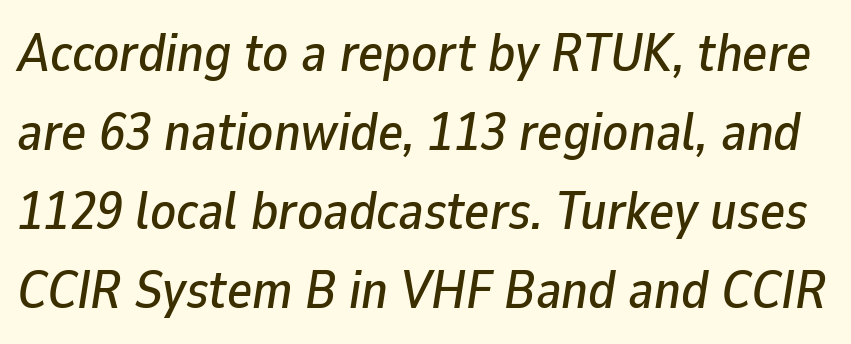
The image shows 53 px text type, italic (leaning right); set normal line spacing (1.49x), normal letter spacing, not underlined; low stroke contrast and a medium x-height.
